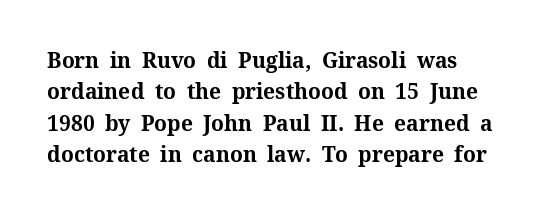
These lines keep a tight, regular rhythm from letter to letter. The type sits square on the baseline with zero lean. The string is rendered with underlining switched off. Every letter is thick-stroked: bold, no question.
